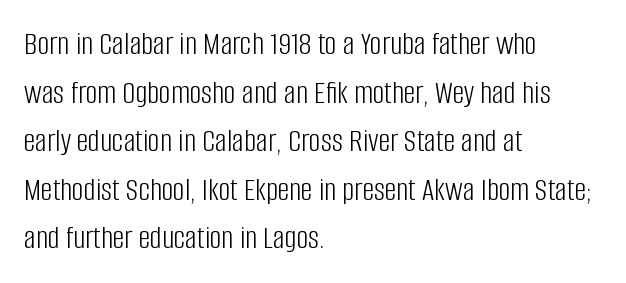
Weight: in the light-to-regular range. Looks like regular typesetting: each glyph gets only the width it needs. Teacher's note: observe the even left margin — that is flush-left alignment. The typeface chosen for these lines omits serifs. A roman cut, with each character standing at attention. Is there much room between lines? A standard amount, neither cramped nor airy.
